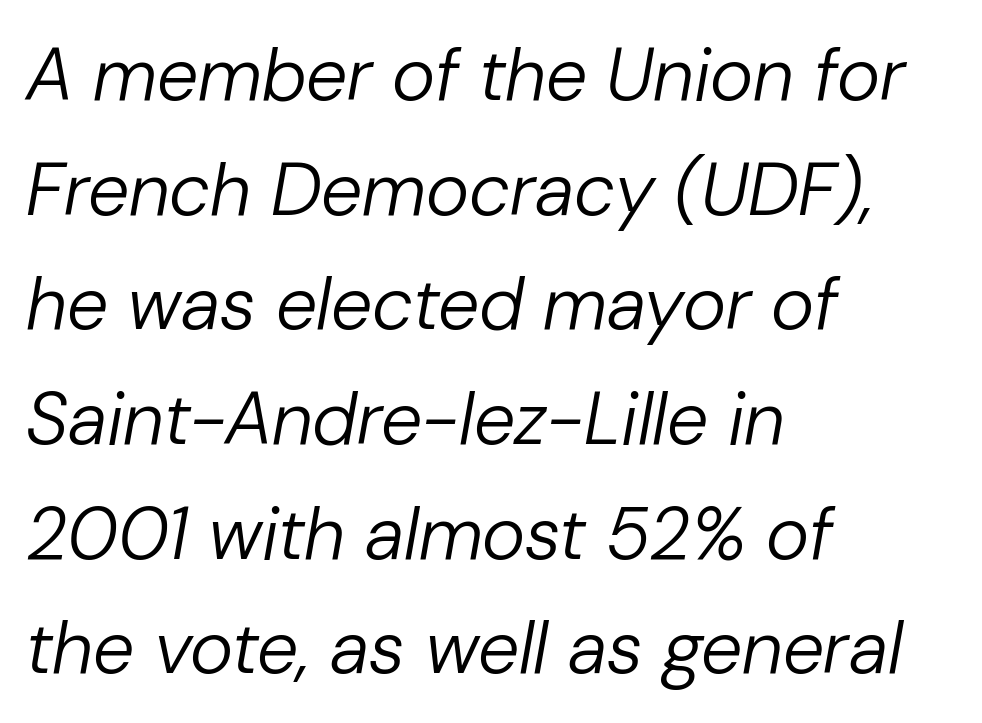
{"italic": "yes", "lean": "right", "slant_degrees": 10, "bold": "no", "weight": "regular", "width": "normal", "stroke_contrast": "low", "x_height": "medium", "monospaced": "no", "underline": "no", "align": "left", "line_spacing": "normal", "line_spacing_ratio": 1.55, "letter_spacing": "normal", "letter_spacing_em": 0.0, "glyph_px": 74}
